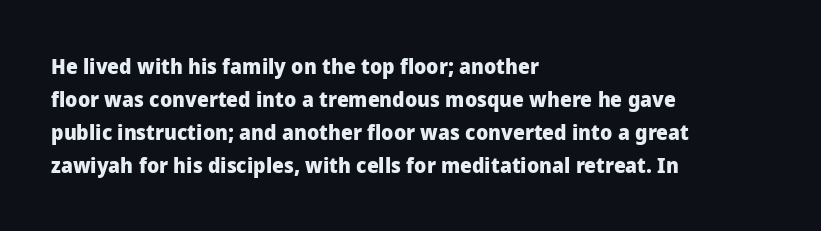
{"italic": "no", "bold": "yes", "underline": "no", "align": "left", "line_spacing": "normal", "line_spacing_ratio": 1.57, "letter_spacing": "normal", "letter_spacing_em": 0.0, "glyph_px": 21}
